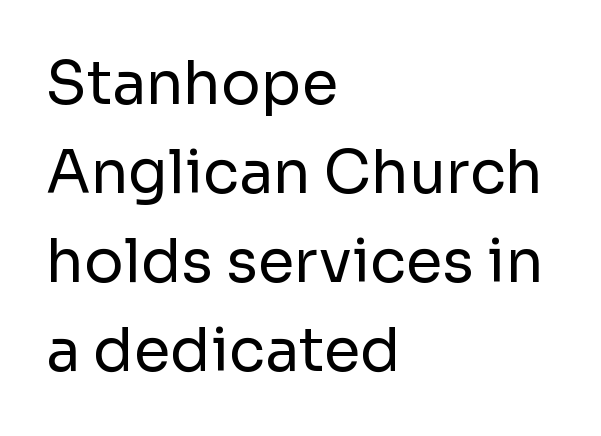
Q: Is the text bold? A: No.
Q: Is the text italic (slanted)? A: No, it is upright.
Q: Is the typeface a serif or a sans-serif typeface? A: Sans-serif.
Q: Is the text underlined? A: No.
Q: How is the paragraph aligned? A: Left-aligned.
Q: Is the spacing between letters normal or unusually wide? A: Normal.
Q: Is the spacing between lines tight, normal or loose? A: Normal.
Q: Width (condensed, normal, or wide)? A: Normal.
Q: Stroke contrast? A: Low.
Q: x-height? A: Medium.
Q: Monospaced? A: No.
